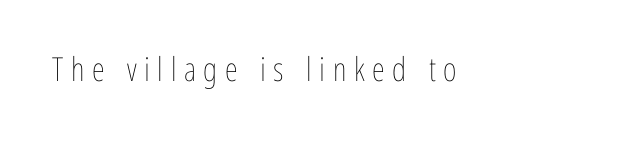
The image shows 33 px thin, condensed type, upright; set unusually wide letter spacing (+0.23 em), not underlined; low stroke contrast and a medium x-height.
